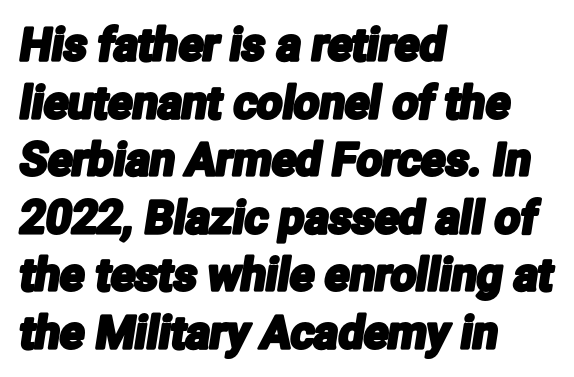
{"serif": "no", "width": "condensed", "stroke_contrast": "low", "x_height": "medium", "monospaced": "no", "underline": "no", "align": "left", "line_spacing": "normal", "line_spacing_ratio": 1.28, "letter_spacing": "normal", "letter_spacing_em": 0.0, "glyph_px": 45}
